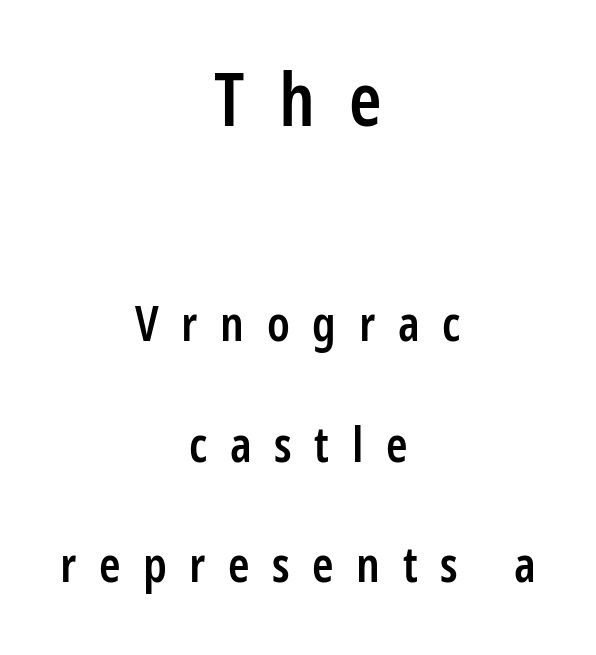
Q: Is the text bold? A: Semi-bold.
Q: Is the text italic (slanted)? A: No, it is upright.
Q: Is the typeface a serif or a sans-serif typeface? A: Sans-serif.
Q: Is the text underlined? A: No.
Q: How is the paragraph aligned? A: Centered.
Q: Is the spacing between letters normal or unusually wide? A: Unusually wide.
Q: Is the spacing between lines tight, normal or loose? A: Loose.
Q: Which block of text is set in a larger size, the first (top) or the second (bottom)? A: The first (top) one.
Q: Width (condensed, normal, or wide)? A: Condensed.
Q: Stroke contrast? A: Low.
Q: x-height? A: Large.
Q: Monospaced? A: No.
